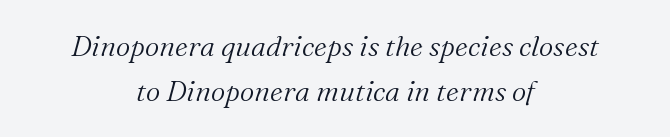
Q: Is the text bold? A: No.
Q: Is the text italic (slanted)? A: Yes, it leans right by about 16 degrees.
Q: Is the typeface a serif or a sans-serif typeface? A: Serif.
Q: Is the text underlined? A: No.
Q: How is the paragraph aligned? A: Centered.
Q: Is the spacing between letters normal or unusually wide? A: Normal.
Q: Is the spacing between lines tight, normal or loose? A: Normal.
Q: Width (condensed, normal, or wide)? A: Normal.
Q: Stroke contrast? A: Medium.
Q: x-height? A: Medium.
Q: Monospaced? A: No.
